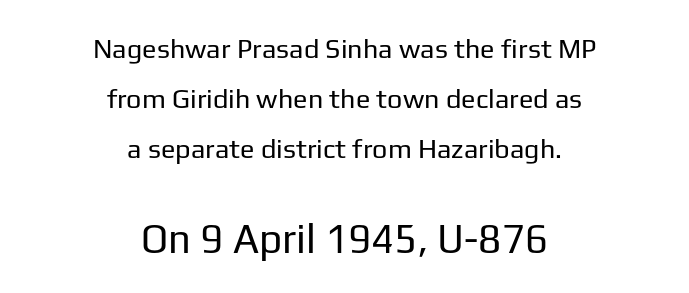
Q: Is the text bold? A: No.
Q: Is the text italic (slanted)? A: No, it is upright.
Q: Is the typeface a serif or a sans-serif typeface? A: Sans-serif.
Q: Is the text underlined? A: No.
Q: How is the paragraph aligned? A: Centered.
Q: Is the spacing between letters normal or unusually wide? A: Normal.
Q: Which block of text is set in a larger size, the first (top) or the second (bottom)? A: The second (bottom) one.
Q: Width (condensed, normal, or wide)? A: Normal.
Q: Stroke contrast? A: Low.
Q: x-height? A: Medium.
Q: Monospaced? A: No.
